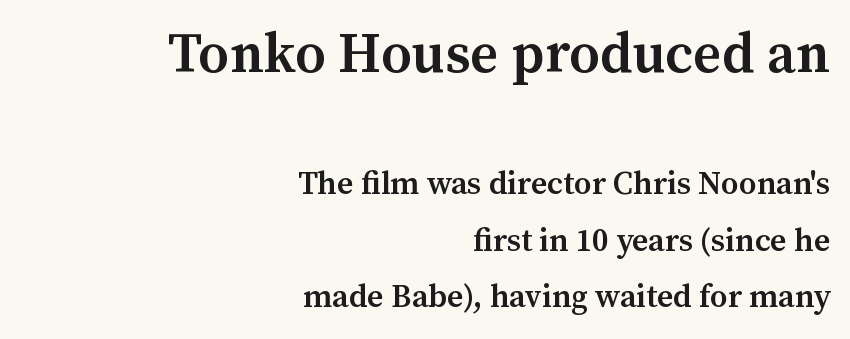
Q: Is the text bold? A: Semi-bold.
Q: Is the text italic (slanted)? A: No, it is upright.
Q: Is the typeface a serif or a sans-serif typeface? A: Serif.
Q: Is the text underlined? A: No.
Q: How is the paragraph aligned? A: Right-aligned.
Q: Is the spacing between letters normal or unusually wide? A: Normal.
Q: Which block of text is set in a larger size, the first (top) or the second (bottom)? A: The first (top) one.
Q: Width (condensed, normal, or wide)? A: Normal.
Q: Stroke contrast? A: Medium.
Q: x-height? A: Medium.
Q: Monospaced? A: No.
